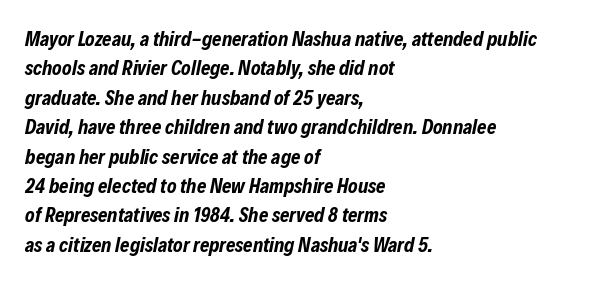
Style check: oblique. If you drew a ruler down the left edge, every line would touch it. Caption: standard tracking, unaltered. Summary of weight: heavy, a full bold. Summary of vertical rhythm: regular, with standard interline spacing.
